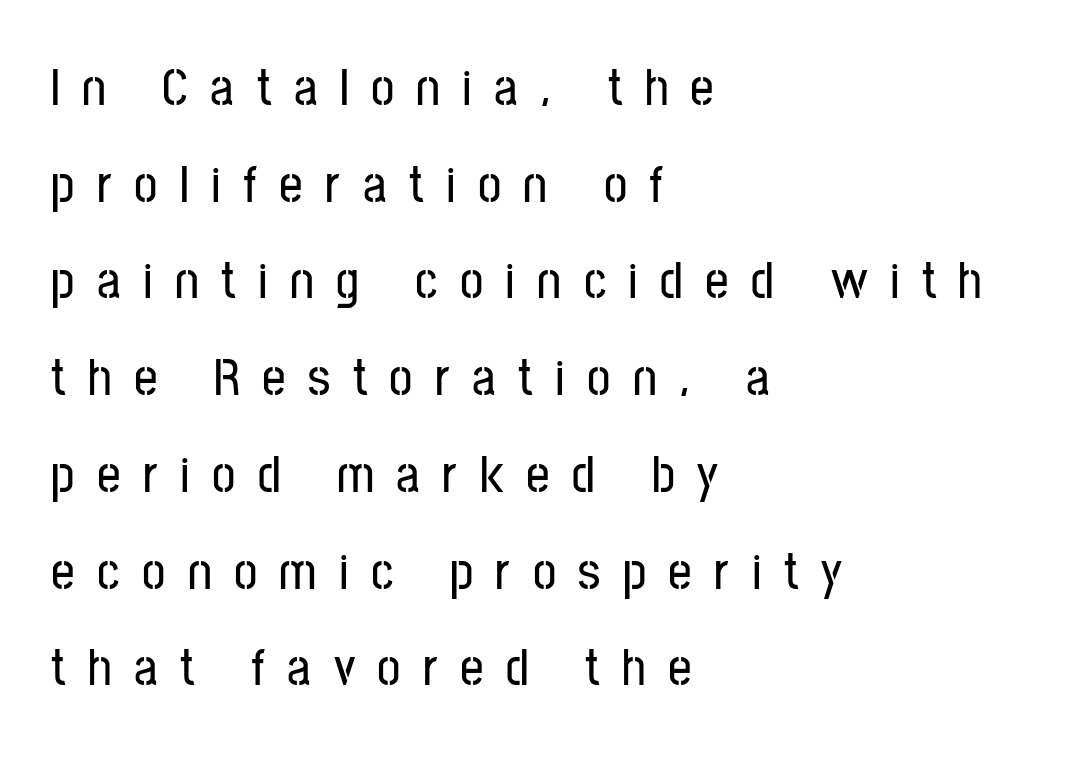
Q: Is the text italic (slanted)? A: No, it is upright.
Q: Is the typeface a serif or a sans-serif typeface? A: Sans-serif.
Q: Is the text underlined? A: No.
Q: How is the paragraph aligned? A: Left-aligned.
Q: Is the spacing between letters normal or unusually wide? A: Unusually wide.
Q: Width (condensed, normal, or wide)? A: Condensed.
Q: Stroke contrast? A: Low.
Q: x-height? A: Medium.
Q: Monospaced? A: No.
